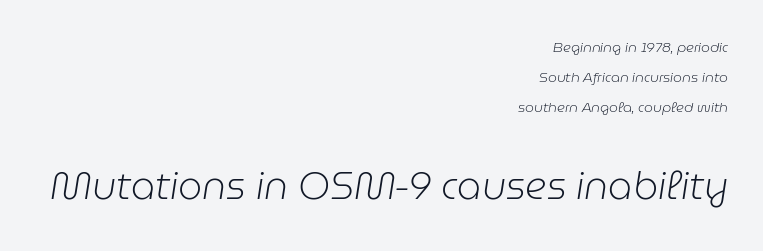
The image shows 38 px light type, italic (leaning right); set right-aligned, loose line spacing (2.13x), normal letter spacing, not underlined; the second (bottom) block is 2.71x larger; low stroke contrast and a medium x-height.
